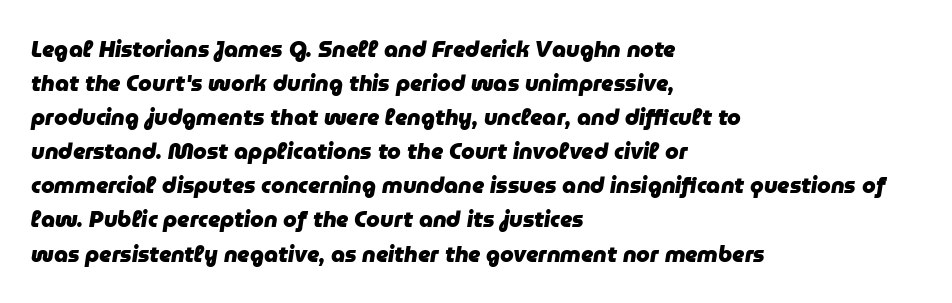
The image shows 22 px bold type, italic (leaning right); set left-aligned, normal line spacing (1.55x), normal letter spacing, not underlined.
